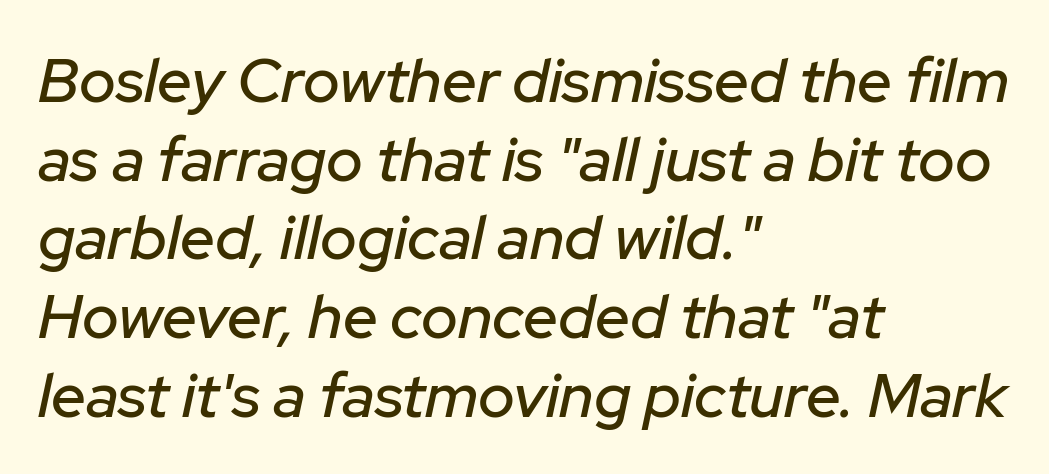
{"italic": "yes", "lean": "right", "slant_degrees": 12, "width": "normal", "stroke_contrast": "low", "x_height": "medium", "monospaced": "no", "underline": "no", "align": "left", "line_spacing": "normal", "line_spacing_ratio": 1.27, "letter_spacing": "normal", "letter_spacing_em": 0.0, "glyph_px": 62}
